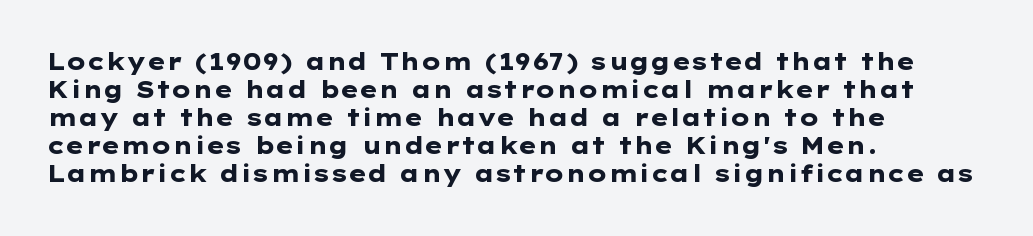
Q: Is the text bold? A: Yes.
Q: Is the text italic (slanted)? A: No, it is upright.
Q: Is the text underlined? A: No.
Q: How is the paragraph aligned? A: Left-aligned.
Q: Is the spacing between letters normal or unusually wide? A: Normal.
